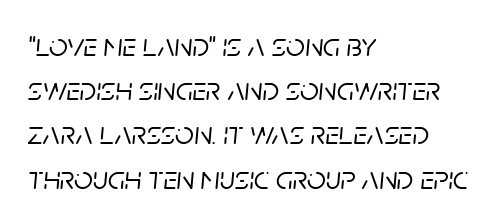
The image shows 33 px text type, italic (leaning right); set left-aligned, normal line spacing (1.34x), normal letter spacing, not underlined; low stroke contrast and a large x-height.
